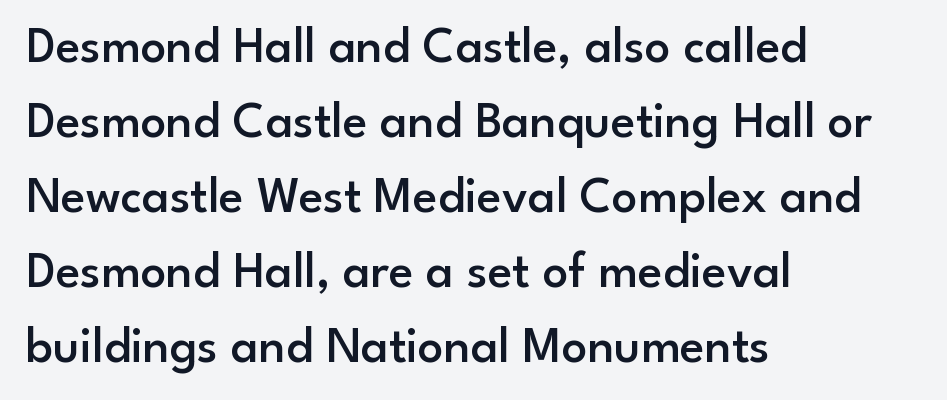
{"serif": "no", "italic": "no", "bold": "semi", "weight": "semibold", "width": "normal", "stroke_contrast": "low", "x_height": "small", "monospaced": "no", "underline": "no", "align": "left", "line_spacing": "normal", "line_spacing_ratio": 1.47, "letter_spacing": "normal", "letter_spacing_em": 0.0, "glyph_px": 51}
